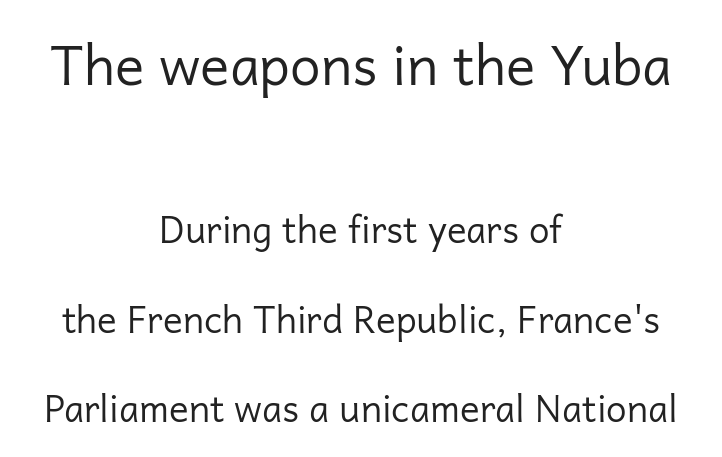
{"serif": "no", "italic": "no", "bold": "no", "weight": "regular", "width": "normal", "stroke_contrast": "low", "x_height": "medium", "monospaced": "no", "underline": "no", "align": "center", "line_spacing": "loose", "line_spacing_ratio": 2.43, "letter_spacing": "normal", "letter_spacing_em": 0.0, "larger_block": "first", "size_ratio": 1.49, "glyph_px": 55}
